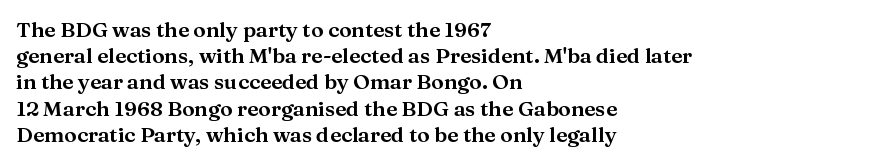
A typesetter would call this leading conventional body-copy spacing. Upright lettering throughout. This rendering uses left alignment, leaving the right contour irregular. The letterforms sit shoulder to shoulder at normal distance. Decoration check: the copy has no underline.
